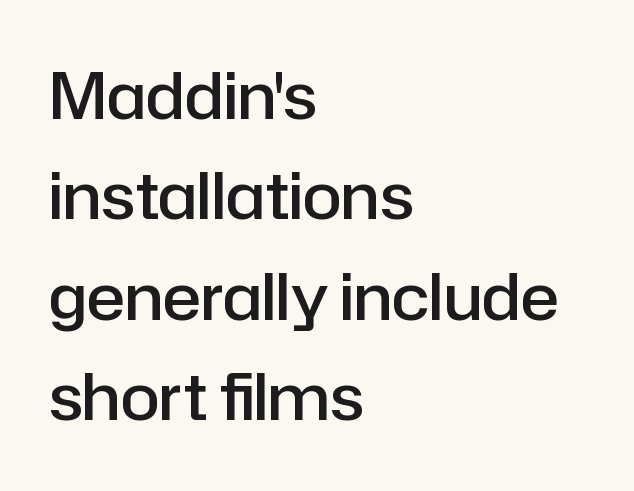
The image shows 64 px semibold sans-serif type, upright; set left-aligned, normal line spacing (1.57x), normal letter spacing, not underlined; low stroke contrast and a medium x-height.
